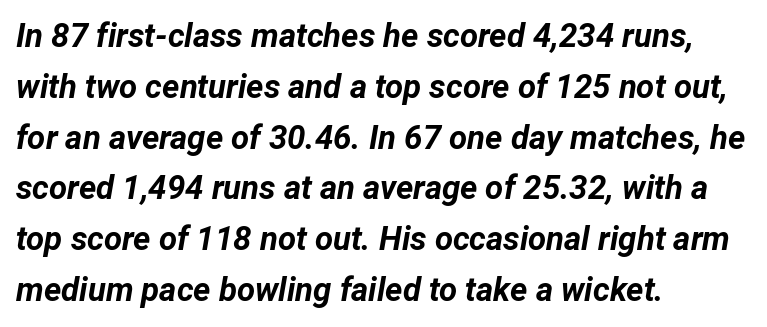
The text carries the slant typical of an italic or oblique font. The vertical gap from one line to the next is medium. Is the block centered? No — it sits flush against the left margin. The string is rendered with underlining switched off.
